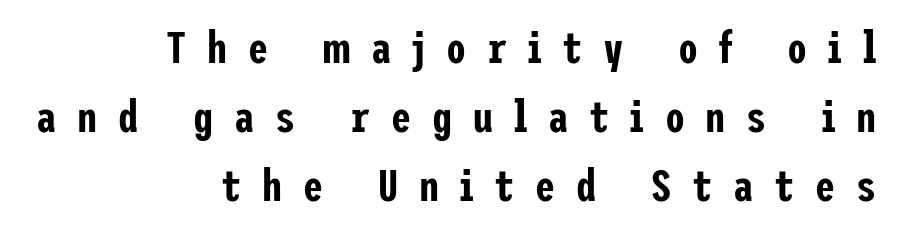
{"serif": "no", "italic": "no", "width": "condensed", "stroke_contrast": "low", "x_height": "medium", "underline": "no", "align": "right", "line_spacing": "normal", "line_spacing_ratio": 1.53, "letter_spacing": "wide", "letter_spacing_em": 0.46, "glyph_px": 45}
